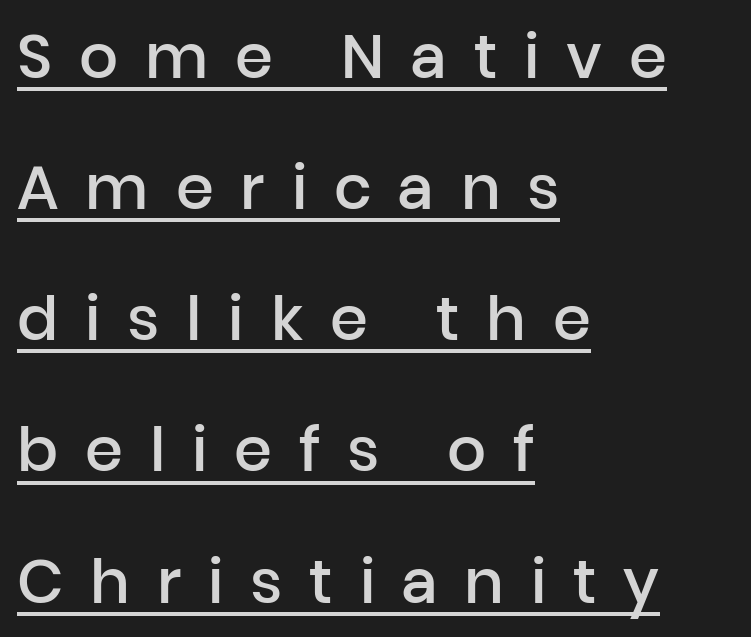
These lines are rendered in a variable-pitch font. Is the block centered? No — it sits flush against the left margin. Compared with typical body copy, the letter spacing here is much looser. Moderately thickened strokes mark this as semibold type.
